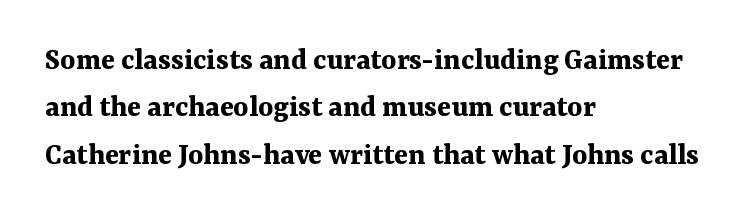
Posture: straight, roman, zero tilt. You could not count columns in this text — the font is proportionally spaced. The specimen omits any rule beneath the text block's lines. Heft: maximum for text — a bold. The paragraph shown leans on its left margin.
